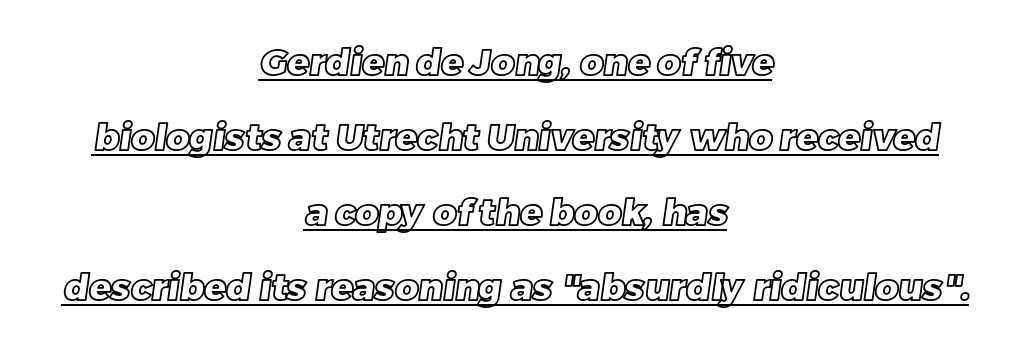
{"width": "normal", "x_height": "large", "monospaced": "no", "underline": "yes", "align": "center", "line_spacing": "loose", "line_spacing_ratio": 2.08, "letter_spacing": "normal", "letter_spacing_em": 0.0, "glyph_px": 36}
